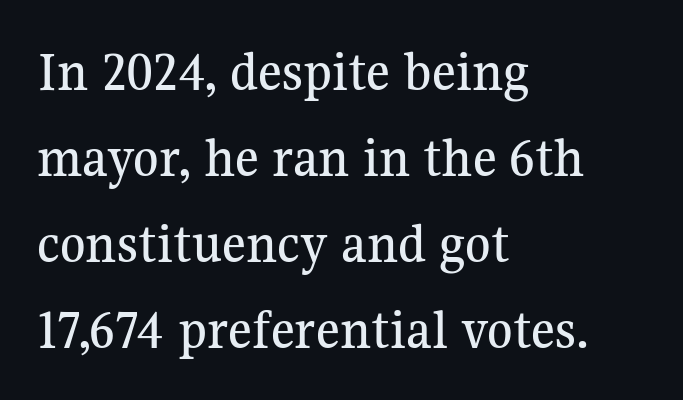
The passage shown has conventional tracking throughout. The lines sit at an ordinary, default distance from one another. A roman cut, with each character standing at attention. Check under the words: just untouched page. Note the varied advance widths — an 'i' is clearly narrower than an 'm'.
